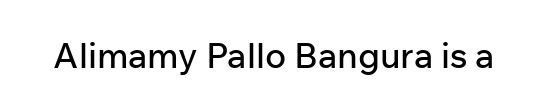
The image shows 35 px sans-serif type, upright; set normal letter spacing, not underlined; low stroke contrast and a medium x-height.
